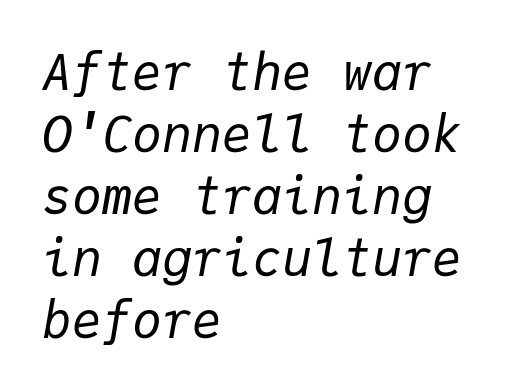
Quick note: italic. The strip under each line holds only bare page. The letters march in equal steps, a hallmark of fixed-pitch type. The rendering keeps characters at their native spacing. Vertical stems look standard width or narrower in stroke.
